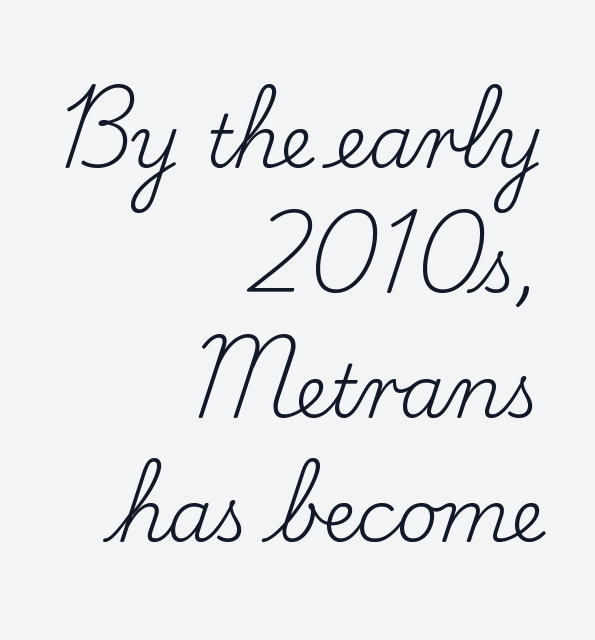
The baseline area is clear. This sample has the flowing, uneven cadence of proportional lettering. The paragraph has a hard right edge and a soft left edge. The font is comparable to plain body text, perhaps lighter.
